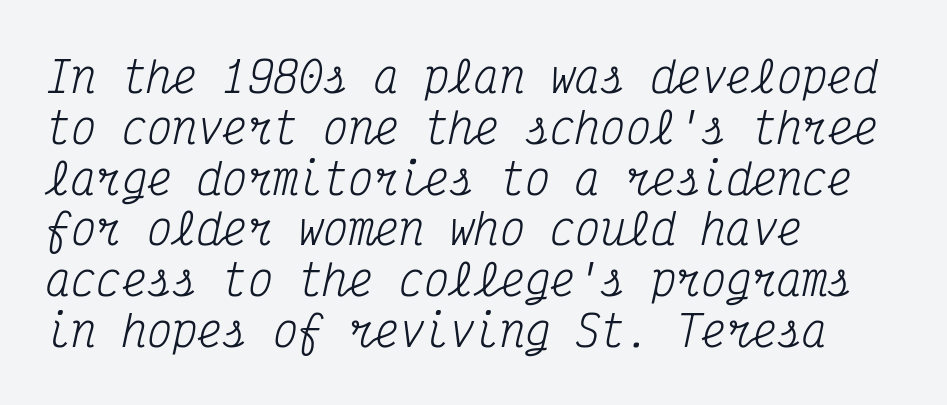
Italic: yes, the glyphs are oblique. The passage is arranged the way most books set body copy — flush left. Think of a typewriter: that constant character pitch is what you see here. Small tapered or slab feet sit at the stroke ends, so this counts as serif.
